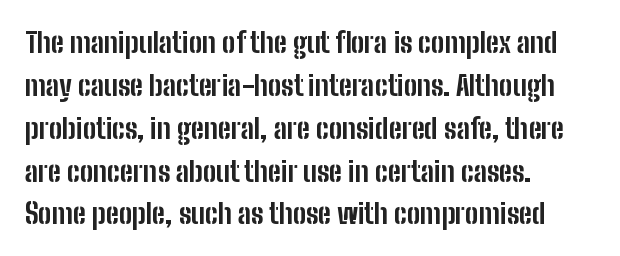
The image shows 28 px bold, condensed sans-serif type, upright; set left-aligned, normal line spacing (1.53x), normal letter spacing, not underlined; low stroke contrast and a medium x-height.
